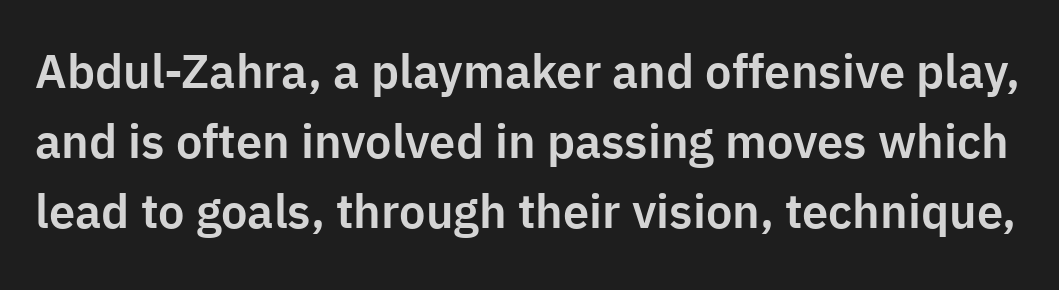
{"serif": "no", "italic": "no", "width": "normal", "stroke_contrast": "low", "x_height": "medium", "monospaced": "no", "underline": "no", "line_spacing": "normal", "line_spacing_ratio": 1.49, "letter_spacing": "normal", "letter_spacing_em": 0.0, "glyph_px": 47}
